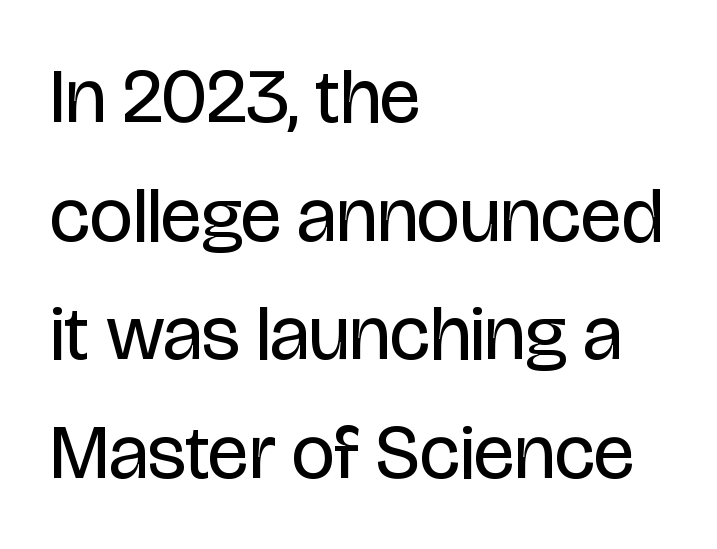
{"serif": "no", "italic": "no", "bold": "no", "weight": "regular", "width": "condensed", "stroke_contrast": "low", "x_height": "large", "monospaced": "no", "underline": "no", "align": "left", "line_spacing": "normal", "line_spacing_ratio": 1.54, "letter_spacing": "normal", "letter_spacing_em": 0.0, "glyph_px": 77}
